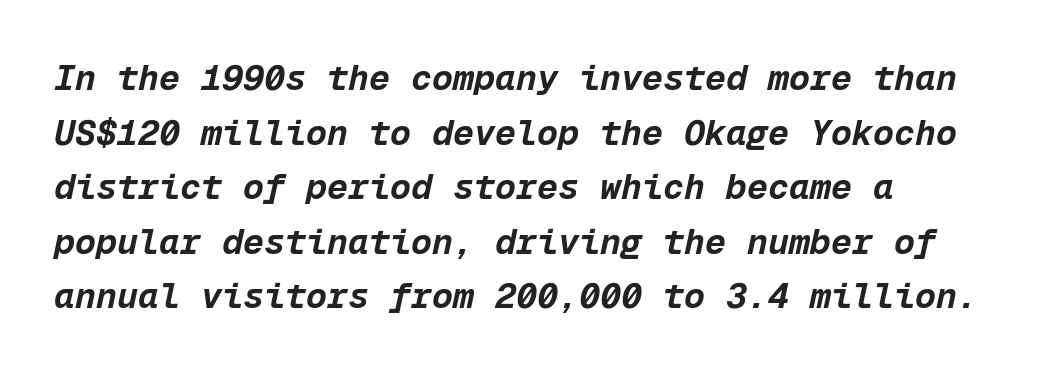
The image shows 35 px bold type, italic (leaning right), monospaced; set left-aligned, normal line spacing (1.56x), normal letter spacing, not underlined; low stroke contrast and a medium x-height.
